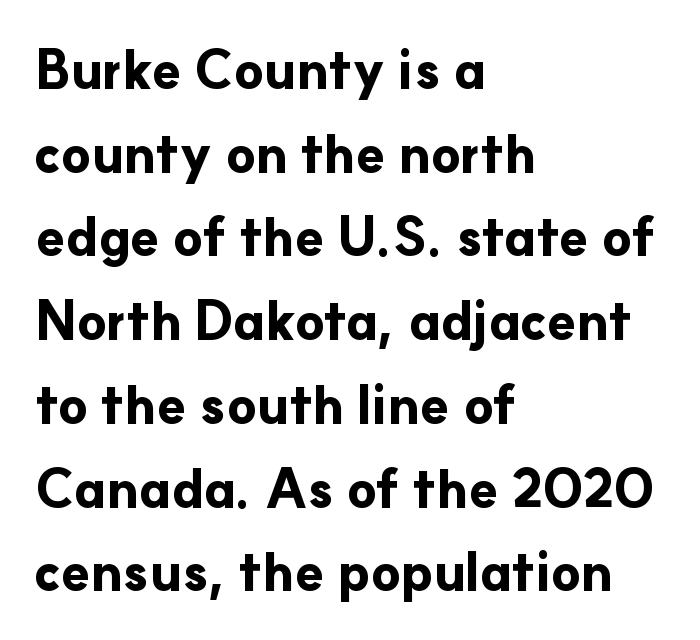
{"serif": "no", "italic": "no", "bold": "yes", "weight": "bold", "width": "normal", "stroke_contrast": "low", "x_height": "small", "monospaced": "no", "underline": "no", "align": "left", "line_spacing": "normal", "line_spacing_ratio": 1.58, "letter_spacing": "normal", "letter_spacing_em": 0.0, "glyph_px": 53}
